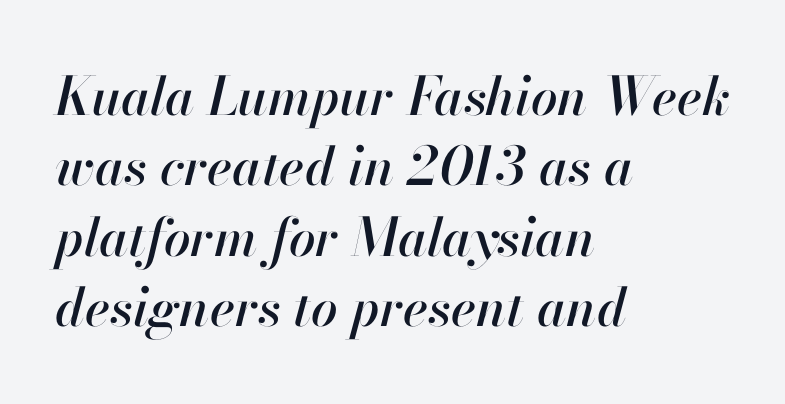
{"italic": "yes", "lean": "right", "slant_degrees": 13, "width": "normal", "stroke_contrast": "high", "x_height": "small", "monospaced": "no", "underline": "no", "align": "left", "line_spacing": "normal", "line_spacing_ratio": 1.33, "letter_spacing": "normal", "letter_spacing_em": 0.0, "glyph_px": 53}
